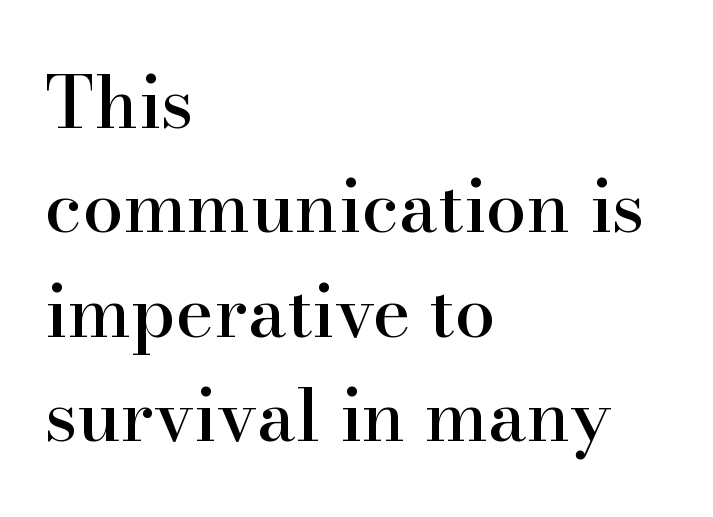
Q: Is the text italic (slanted)? A: No, it is upright.
Q: Is the typeface a serif or a sans-serif typeface? A: Serif.
Q: Is the text underlined? A: No.
Q: How is the paragraph aligned? A: Left-aligned.
Q: Is the spacing between letters normal or unusually wide? A: Normal.
Q: Is the spacing between lines tight, normal or loose? A: Normal.
Q: Width (condensed, normal, or wide)? A: Normal.
Q: Stroke contrast? A: High.
Q: x-height? A: Small.
Q: Monospaced? A: No.
